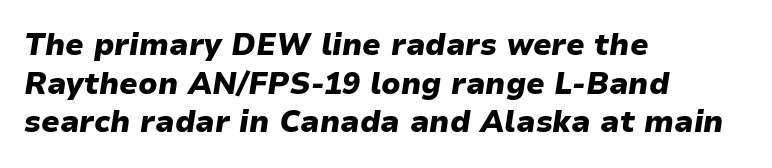
You can tell it's italic because the verticals aren't actually vertical. Horizontally, the lines are justified to the leading edge only. Note the varied advance widths — an 'i' is clearly narrower than an 'm'. Honestly, the row spacing looks completely unremarkable.
